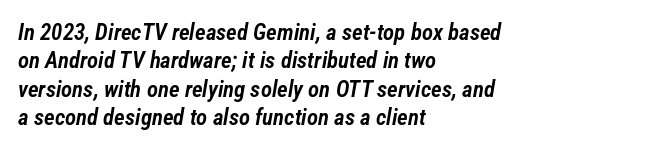
The image shows 23 px text type, italic (leaning right); set left-aligned, line spacing 1.23x, normal letter spacing, not underlined.
